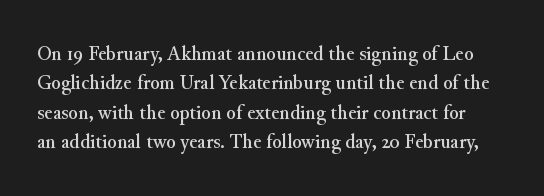
The image shows 22 px text type, upright; set normal line spacing (1.34x), normal letter spacing, not underlined.
